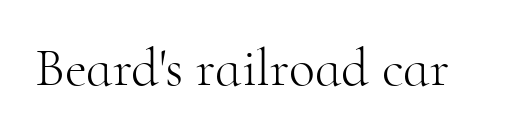
{"serif": "yes", "italic": "no", "bold": "no", "weight": "light", "width": "normal", "stroke_contrast": "high", "x_height": "small", "monospaced": "no", "underline": "no", "letter_spacing": "normal", "letter_spacing_em": 0.0, "glyph_px": 54}
